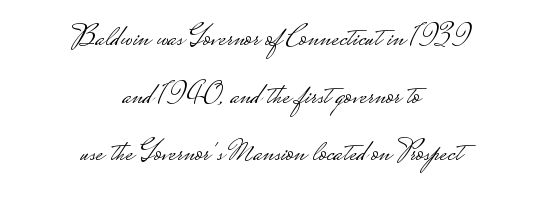
The image shows 31 px light, wide sans-serif type; set centered, line spacing 1.86x, normal letter spacing, not underlined; low stroke contrast.
